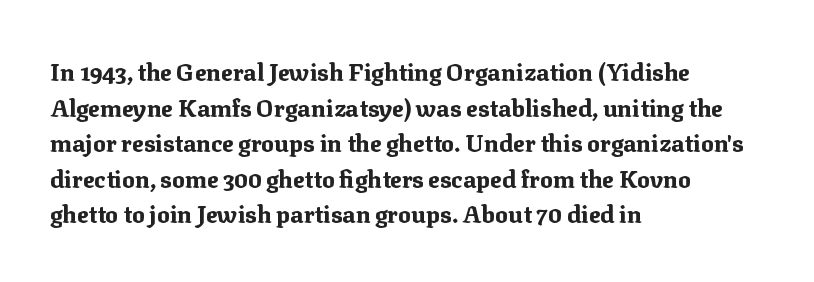
{"italic": "no", "bold": "yes", "underline": "no", "align": "left", "line_spacing": "normal", "line_spacing_ratio": 1.48, "letter_spacing": "normal", "letter_spacing_em": 0.0, "glyph_px": 24}
